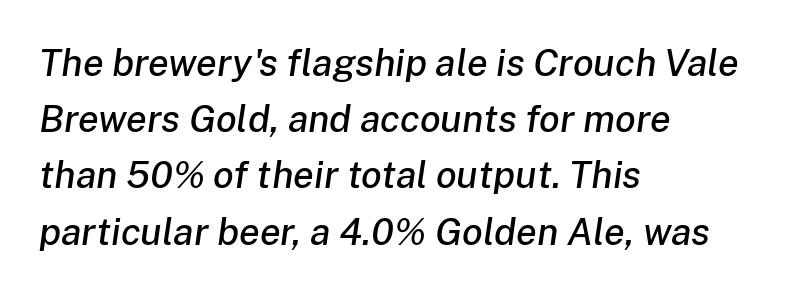
Typeset ragged right — the left edge is the straight one. Spacing verdict: proportional, widths tailored to each character. Observe the ordinary spacing: letters are neighbours, not strangers. No word sits above an underline. When letters slant like this, we call the style italic. In terms of leading, this rendering sits right in the middle.
